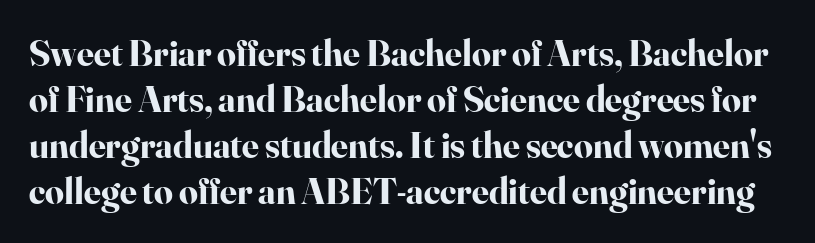
{"serif": "yes", "italic": "no", "bold": "yes", "weight": "bold", "width": "normal", "stroke_contrast": "high", "x_height": "small", "monospaced": "no", "underline": "no", "line_spacing_ratio": 1.24, "letter_spacing": "normal", "letter_spacing_em": 0.0, "glyph_px": 37}
